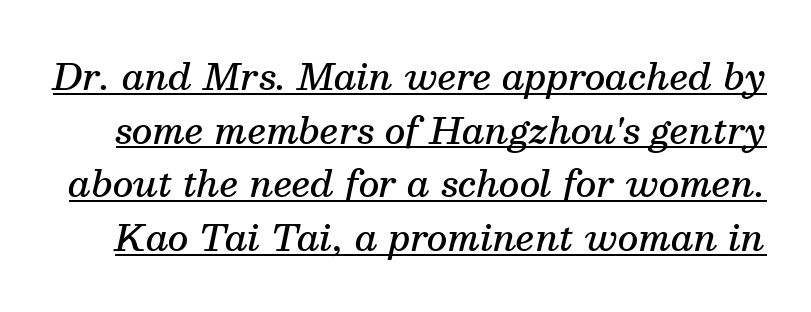
{"serif": "yes", "italic": "yes", "lean": "right", "slant_degrees": 13, "bold": "semi", "weight": "semibold", "width": "normal", "stroke_contrast": "medium", "x_height": "medium", "monospaced": "no", "underline": "yes", "line_spacing": "normal", "line_spacing_ratio": 1.49, "letter_spacing": "normal", "letter_spacing_em": 0.0, "glyph_px": 36}
